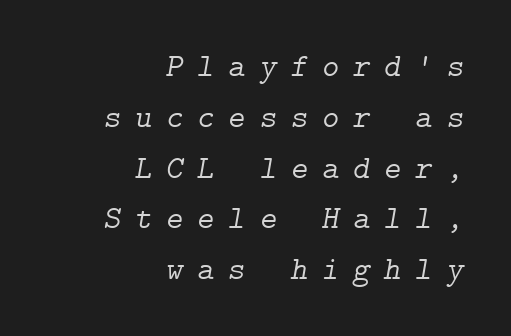
Decoration check: the copy has no underline. When letters slant like this, we call the style italic. The typesetting does not lean heavy: it is not bold. The typeface chosen for these lines features serifs. The ragged edge is on the left, which tells us the setting is flush right.
